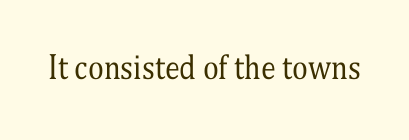
Q: Is the text bold? A: No.
Q: Is the text italic (slanted)? A: No, it is upright.
Q: Is the typeface a serif or a sans-serif typeface? A: Serif.
Q: Is the text underlined? A: No.
Q: Is the spacing between letters normal or unusually wide? A: Normal.
Q: Width (condensed, normal, or wide)? A: Condensed.
Q: Stroke contrast? A: Medium.
Q: x-height? A: Medium.
Q: Monospaced? A: No.
